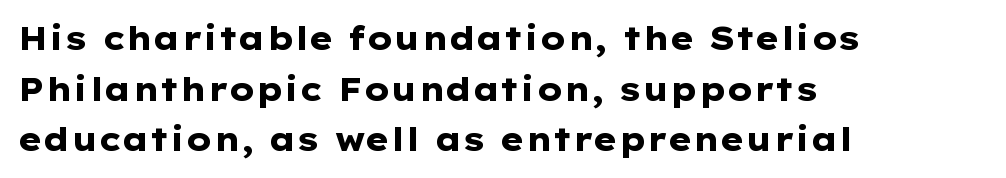
Q: Is the text bold? A: Yes.
Q: Is the text italic (slanted)? A: No, it is upright.
Q: Is the typeface a serif or a sans-serif typeface? A: Sans-serif.
Q: Is the text underlined? A: No.
Q: How is the paragraph aligned? A: Left-aligned.
Q: Is the spacing between letters normal or unusually wide? A: Normal.
Q: Is the spacing between lines tight, normal or loose? A: Normal.
Q: Width (condensed, normal, or wide)? A: Wide.
Q: Stroke contrast? A: Low.
Q: x-height? A: Medium.
Q: Monospaced? A: No.
